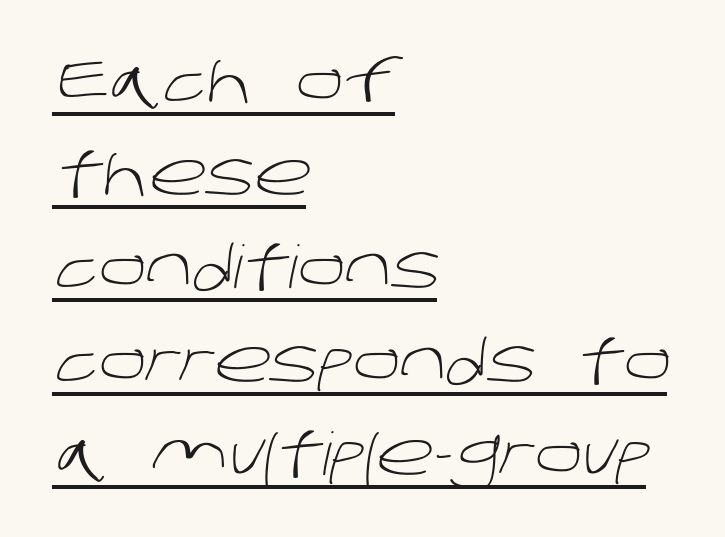
Grotesque or geometric, the face here clearly has no serifs. The lines sit at an ordinary, default distance from one another. Proportional: the letters do not fall into vertical columns. The line texture is even and compact thanks to regular tracking. Is there an underline? Yes — a line sits under the letters. The cut favours lightness, reaching ordinary text weight at its darkest.
